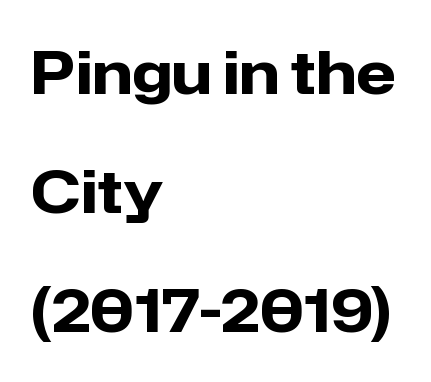
{"serif": "no", "italic": "no", "bold": "yes", "weight": "heavy", "width": "normal", "stroke_contrast": "low", "x_height": "medium", "monospaced": "no", "underline": "no", "align": "left", "line_spacing": "loose", "line_spacing_ratio": 2.02, "letter_spacing": "normal", "letter_spacing_em": 0.0, "glyph_px": 59}
